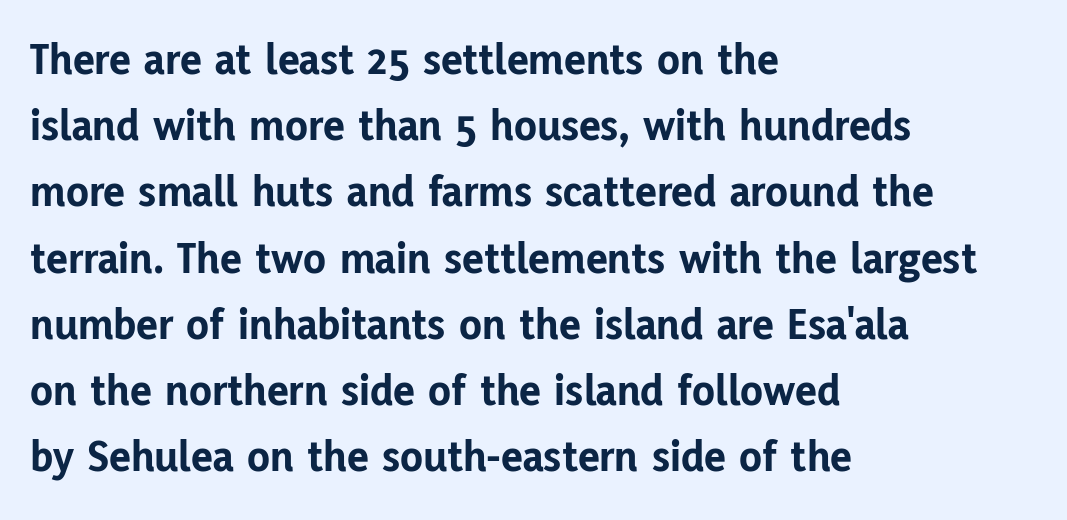
{"serif": "no", "italic": "no", "bold": "yes", "weight": "bold", "width": "normal", "stroke_contrast": "low", "x_height": "medium", "monospaced": "no", "underline": "no", "align": "left", "line_spacing": "normal", "line_spacing_ratio": 1.44, "letter_spacing": "normal", "letter_spacing_em": 0.0, "glyph_px": 46}
